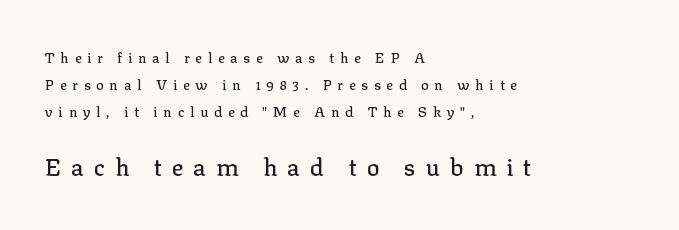
{"italic": "no", "underline": "no", "align": "left", "line_spacing": "loose", "line_spacing_ratio": 1.93, "letter_spacing": "wide", "letter_spacing_em": 0.41, "larger_block": "second", "size_ratio": 1.71, "glyph_px": 24}
